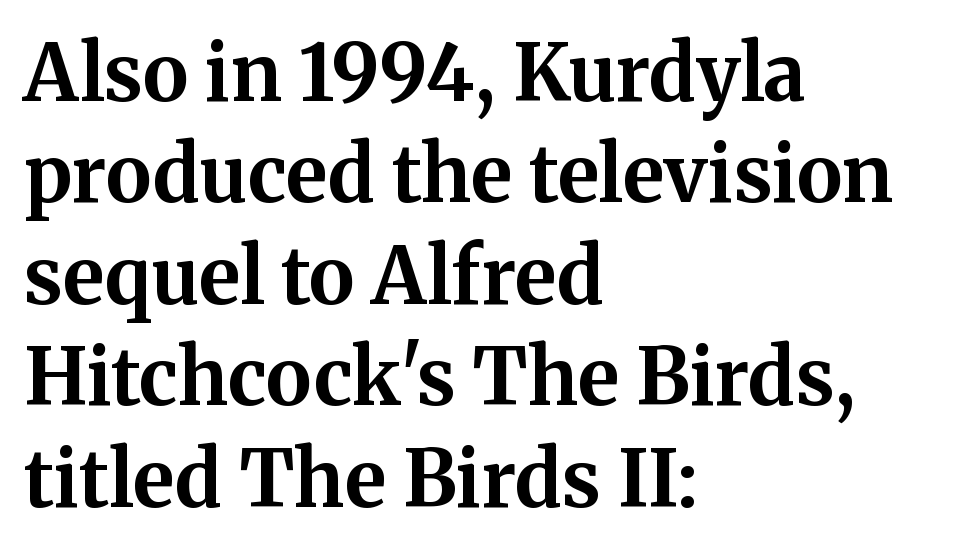
{"serif": "yes", "italic": "no", "bold": "yes", "weight": "bold", "width": "normal", "stroke_contrast": "medium", "x_height": "medium", "monospaced": "no", "underline": "no", "align": "left", "line_spacing": "normal", "line_spacing_ratio": 1.3, "letter_spacing": "normal", "letter_spacing_em": 0.0, "glyph_px": 78}
